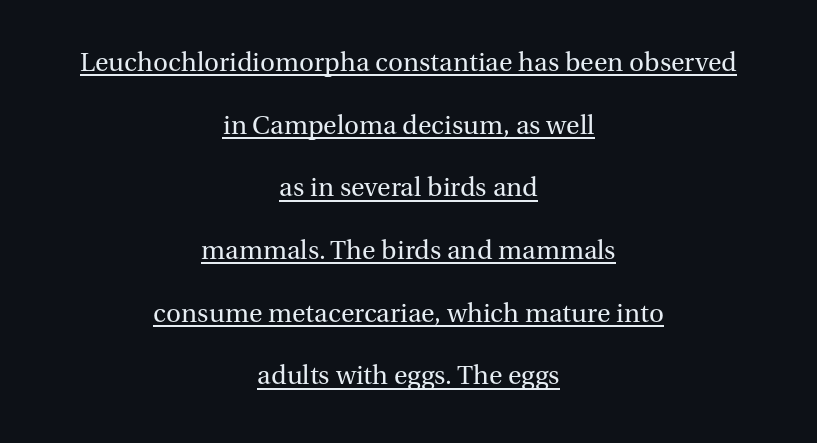
Unbolded letterforms with no extra heft. Both edges are ragged and mirror each other, which tells us the setting is centered. Descenders here cross a horizontal rule under the line. The letters stand upright; this is a roman face. Glyph-to-glyph distance matches everyday printed text. Compared with typical paragraphs, the rows here are farther apart.
